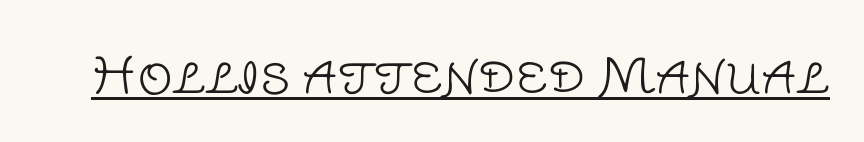
Weight class: somewhere from thin through regular. Serifs: no, the terminals of the letterforms are clean. Check the space under the baseline: a stroke is drawn there. Glyph-to-glyph distance matches everyday printed text. A typesetter would call this proportional, since set widths differ per character.
